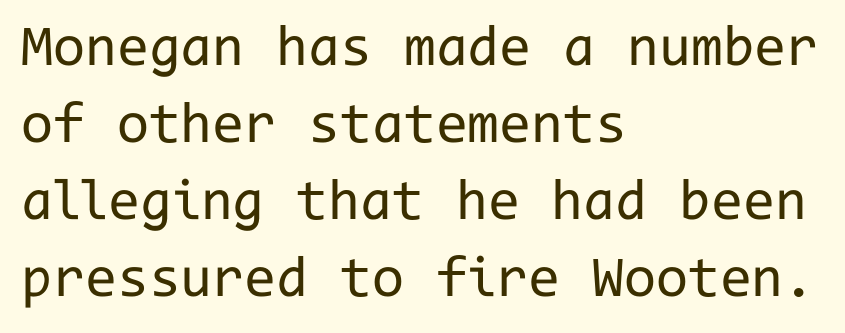
Q: Is the text bold? A: No.
Q: Is the text italic (slanted)? A: No, it is upright.
Q: Is the typeface a serif or a sans-serif typeface? A: Sans-serif.
Q: Is the text underlined? A: No.
Q: How is the paragraph aligned? A: Left-aligned.
Q: Is the spacing between letters normal or unusually wide? A: Normal.
Q: Is the spacing between lines tight, normal or loose? A: Normal.
Q: Width (condensed, normal, or wide)? A: Normal.
Q: Stroke contrast? A: Low.
Q: x-height? A: Medium.
Q: Monospaced? A: Yes.
